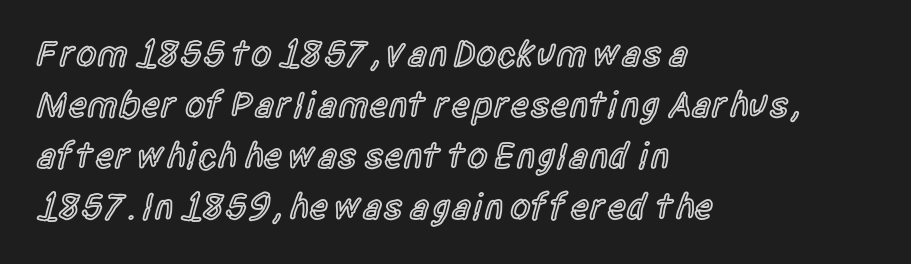
{"serif": "no", "bold": "semi", "weight": "semibold", "width": "condensed", "x_height": "large", "monospaced": "no", "underline": "no", "align": "left", "line_spacing": "normal", "line_spacing_ratio": 1.38, "letter_spacing": "normal", "letter_spacing_em": 0.0, "glyph_px": 37}
